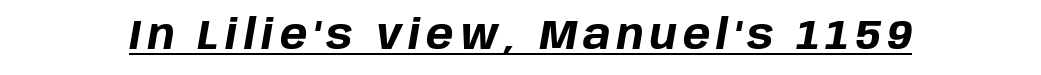
Think of a printed novel: that variable character pitch is what you see here. Rendered with sloped, italic letterforms. How heavy is the stroke? Heavy — this is a bold. The typesetter has applied underlining to the passage shown.
